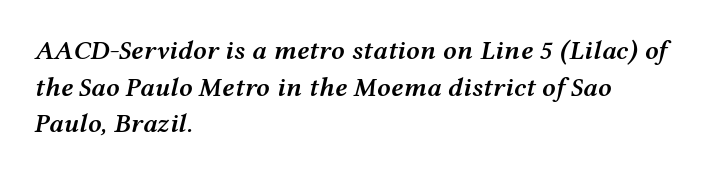
Q: Is the text bold? A: Semi-bold.
Q: Is the text italic (slanted)? A: Yes, it leans right by about 12 degrees.
Q: Is the text underlined? A: No.
Q: How is the paragraph aligned? A: Left-aligned.
Q: Is the spacing between letters normal or unusually wide? A: Normal.
Q: Is the spacing between lines tight, normal or loose? A: Normal.
